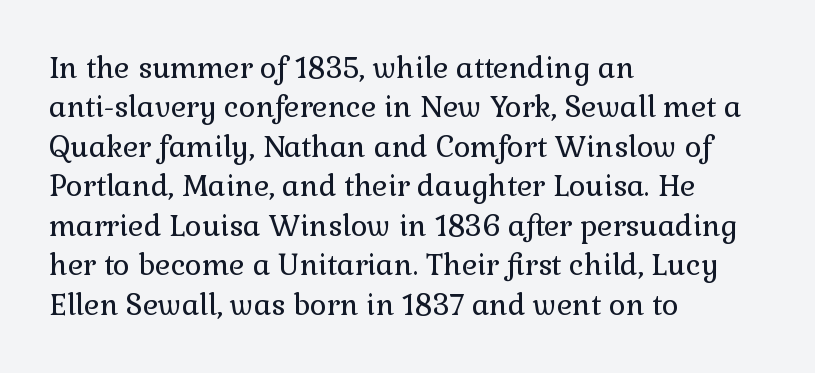
Q: Is the text bold? A: No.
Q: Is the text italic (slanted)? A: No, it is upright.
Q: Is the typeface a serif or a sans-serif typeface? A: Serif.
Q: Is the text underlined? A: No.
Q: How is the paragraph aligned? A: Left-aligned.
Q: Is the spacing between letters normal or unusually wide? A: Normal.
Q: Is the spacing between lines tight, normal or loose? A: Normal.
Q: Width (condensed, normal, or wide)? A: Normal.
Q: x-height? A: Medium.
Q: Monospaced? A: No.
